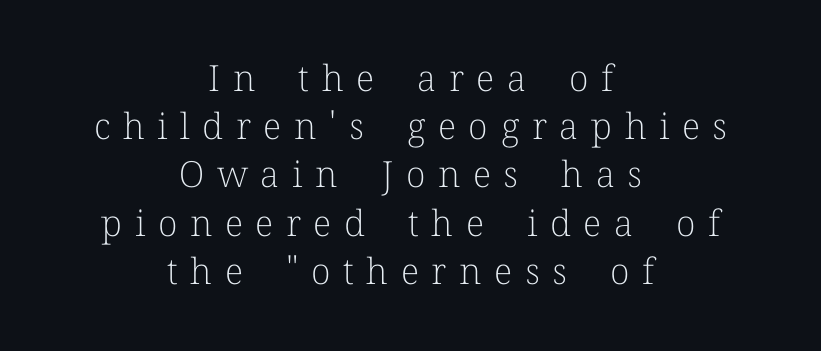
The image shows 36 px light serif type, upright; set centered, normal line spacing (1.34x), unusually wide letter spacing (+0.35 em), not underlined; low stroke contrast and a medium x-height.
